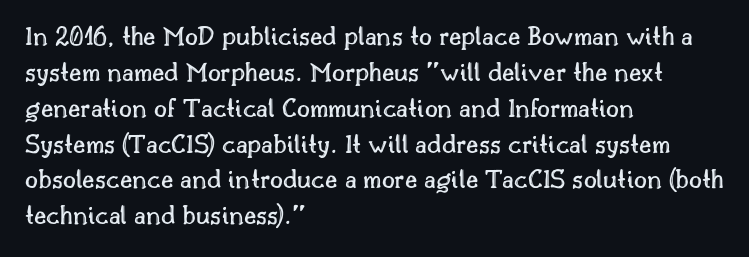
{"italic": "no", "width": "normal", "x_height": "small", "monospaced": "no", "underline": "no", "align": "left", "line_spacing": "normal", "line_spacing_ratio": 1.28, "letter_spacing": "normal", "letter_spacing_em": 0.0, "glyph_px": 28}
